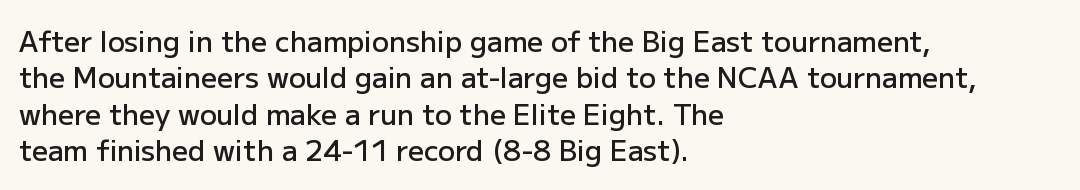
The image shows 28 px semibold sans-serif type, upright; set left-aligned, normal line spacing (1.3x), normal letter spacing, not underlined; low stroke contrast and a medium x-height.
